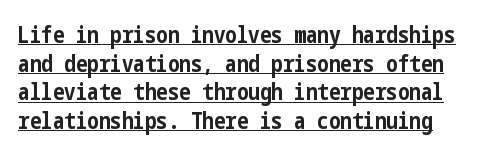
Q: Is the text bold? A: Yes.
Q: Is the text italic (slanted)? A: No, it is upright.
Q: Is the text underlined? A: Yes.
Q: Is the spacing between letters normal or unusually wide? A: Normal.
